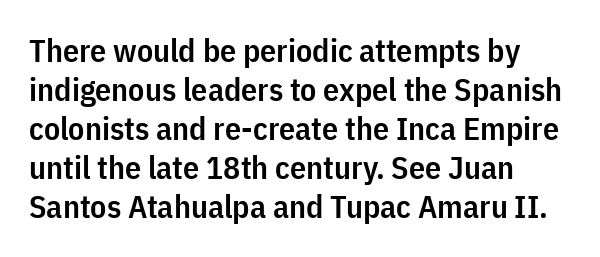
What weight is shown? A semibold, between regular and bold. There is no visible air inserted between adjacent glyphs. This rendering uses left alignment, leaving the right contour irregular. Posture: straight, roman, zero tilt.
